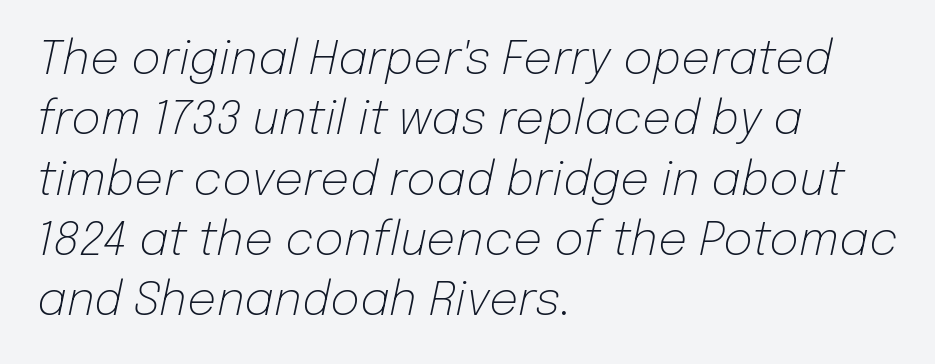
Compared with a centered layout, this one pins lines to the left instead. The vertical gap from one line to the next is medium. Varying glyph widths throughout — classic text-font behaviour. The typesetting does not lean heavy: it is not bold.
